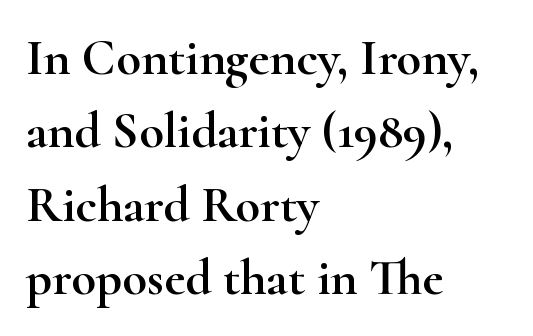
The rendering uses a moderate line-height, typical for paragraphs. Observe the serifs anchoring each vertical stroke in this sample. The rendering anchors every line to the left-hand side. The specimen omits any rule beneath the text block's lines. These lines are rendered in a variable-pitch font. A roman cut, with each character standing at attention.
